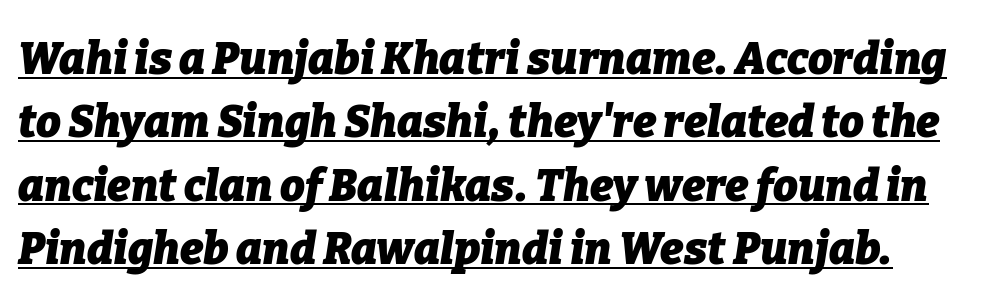
Q: Is the text bold? A: Yes.
Q: Is the text italic (slanted)? A: Yes, it leans right by about 9 degrees.
Q: Is the text underlined? A: Yes.
Q: How is the paragraph aligned? A: Left-aligned.
Q: Is the spacing between letters normal or unusually wide? A: Normal.
Q: Is the spacing between lines tight, normal or loose? A: Normal.
Q: Width (condensed, normal, or wide)? A: Normal.
Q: Stroke contrast? A: Low.
Q: x-height? A: Medium.
Q: Monospaced? A: No.
